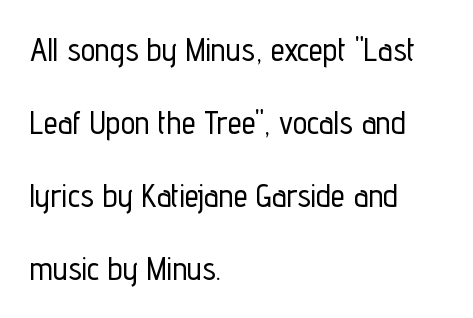
This sample uses plain, unmodified letter spacing. The passage shown is not underscored anywhere. The text was rendered using a sans face with plain stroke endings. Here the designer chose a conventional face with non-uniform glyph widths.
